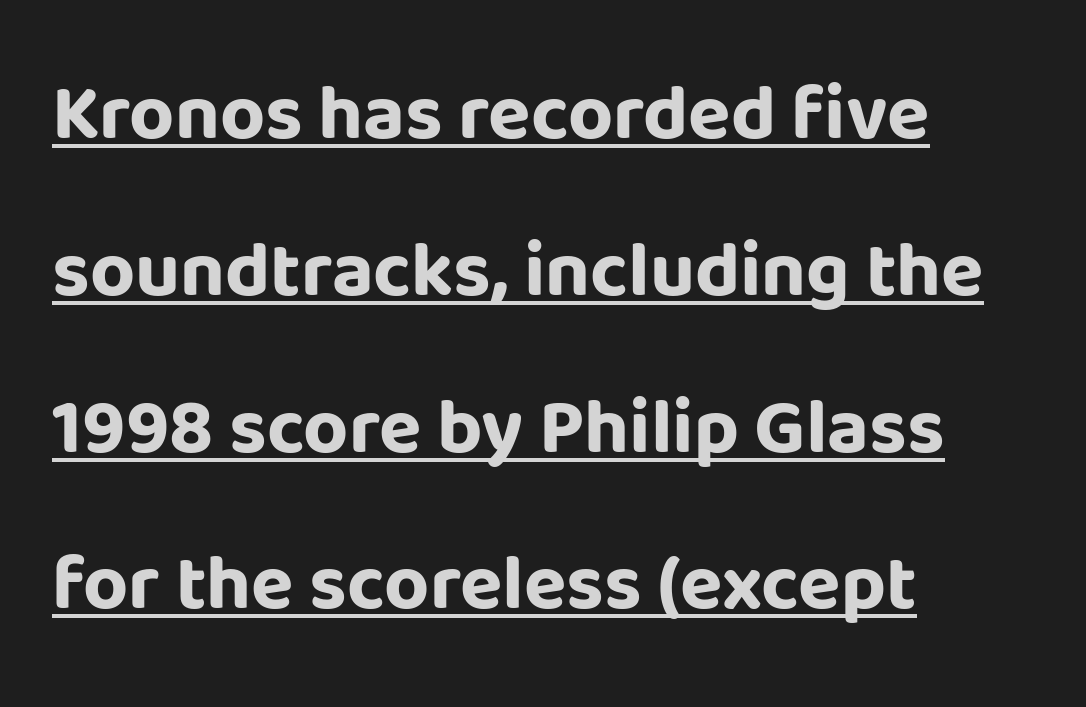
The image shows 78 px bold sans-serif type, upright; set left-aligned, loose line spacing (2.01x), normal letter spacing, underlined; low stroke contrast and a large x-height.
